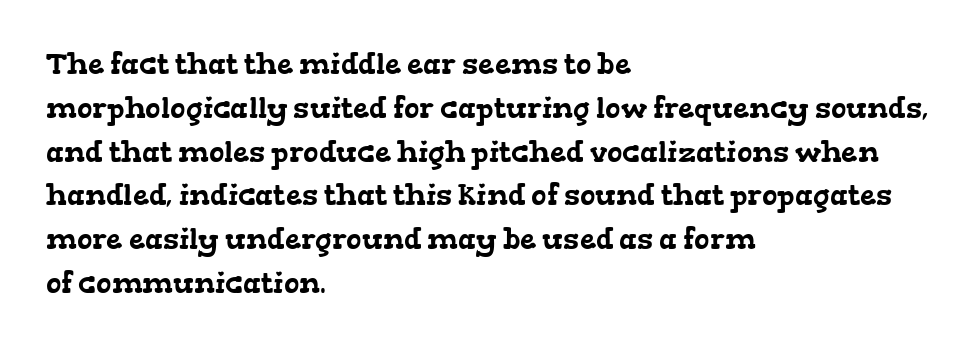
Q: Is the typeface a serif or a sans-serif typeface? A: Serif.
Q: Is the text underlined? A: No.
Q: How is the paragraph aligned? A: Left-aligned.
Q: Is the spacing between letters normal or unusually wide? A: Normal.
Q: Is the spacing between lines tight, normal or loose? A: Normal.
Q: Width (condensed, normal, or wide)? A: Wide.
Q: Stroke contrast? A: Low.
Q: x-height? A: Medium.
Q: Monospaced? A: No.
